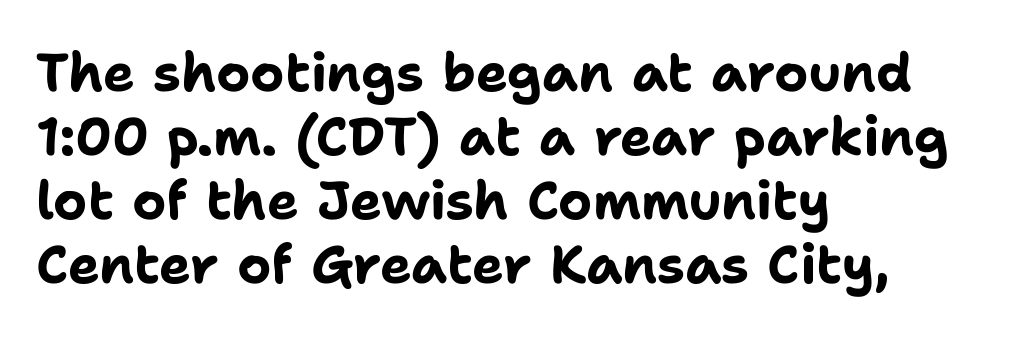
The image shows 53 px bold sans-serif type, upright; set left-aligned, line spacing 1.21x, normal letter spacing, not underlined; low stroke contrast and a medium x-height.
